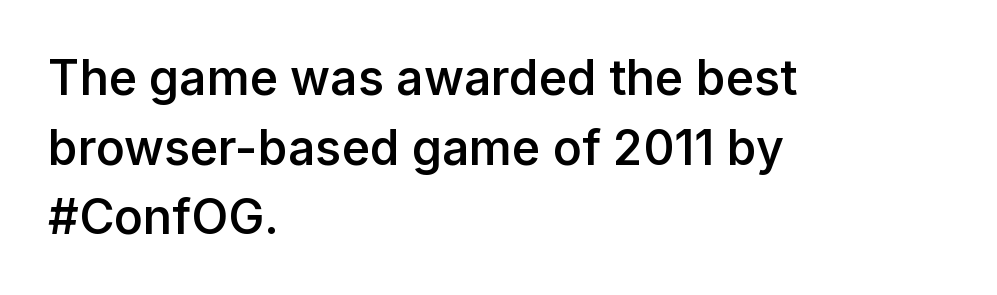
Honestly, there is no underline to notice here at all. Line starts are locked; line ends wander. This block has exactly the height ordinary leading produces. Letter spacing: default. Are there feet on the stems? There aren't — it's a sans.
